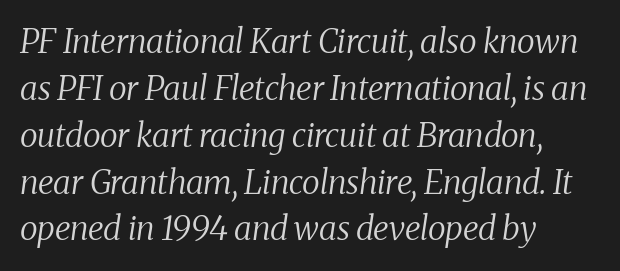
The image shows 33 px regular-weight serif type, italic (leaning right); set left-aligned, normal line spacing (1.42x), normal letter spacing, not underlined; medium stroke contrast and a medium x-height.
